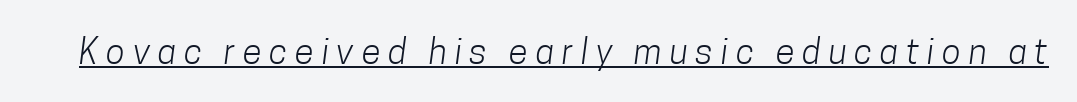
The image shows 35 px light, condensed sans-serif type; set unusually wide letter spacing (+0.22 em), underlined; low stroke contrast and a medium x-height.
